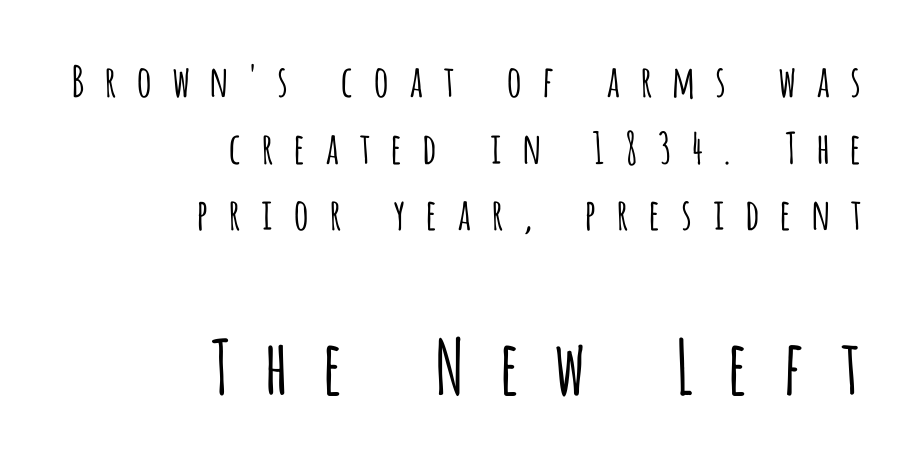
The compositor pushed each line to the right boundary. Decoration check: the copy has no underline. A roman cut, with each character standing at attention. You can tell from the bare stems that sans-serif type was used. Spacing between characters has been opened up far beyond the box default. The rendering uses a moderate line-height, typical for paragraphs.
